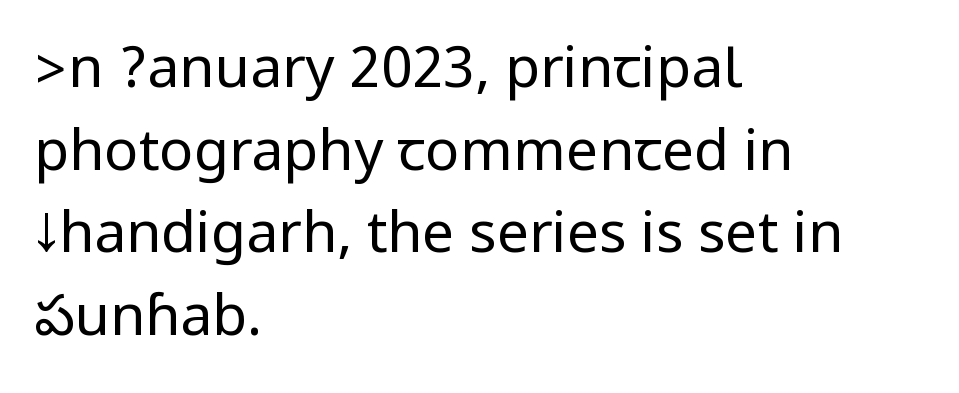
Q: Is the text bold? A: No.
Q: Is the text italic (slanted)? A: No, it is upright.
Q: Is the typeface a serif or a sans-serif typeface? A: Sans-serif.
Q: Is the text underlined? A: No.
Q: How is the paragraph aligned? A: Left-aligned.
Q: Is the spacing between letters normal or unusually wide? A: Normal.
Q: Is the spacing between lines tight, normal or loose? A: Normal.
Q: Width (condensed, normal, or wide)? A: Condensed.
Q: Stroke contrast? A: Low.
